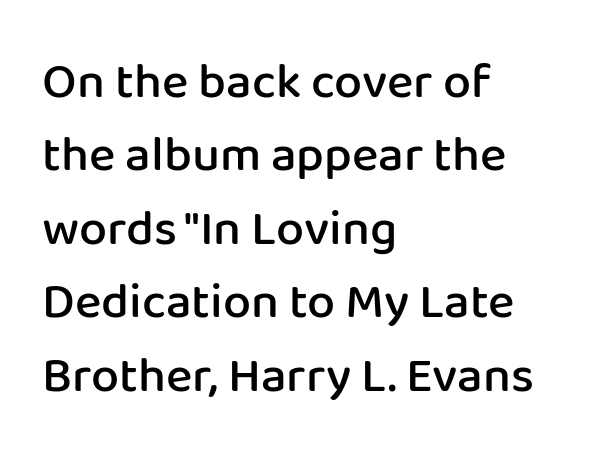
{"serif": "no", "italic": "no", "bold": "semi", "weight": "semibold", "width": "normal", "stroke_contrast": "low", "x_height": "medium", "monospaced": "no", "underline": "no", "align": "left", "line_spacing": "normal", "line_spacing_ratio": 1.47, "letter_spacing": "normal", "letter_spacing_em": 0.0, "glyph_px": 50}
